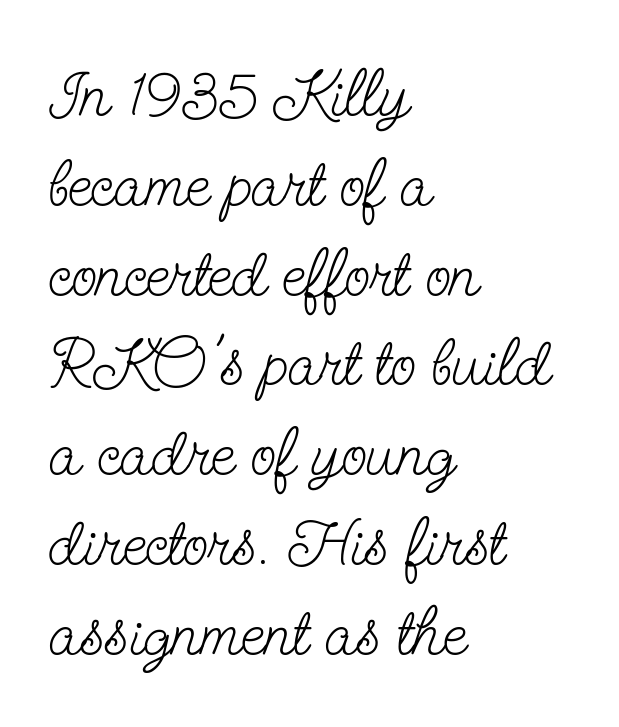
The image shows 67 px light, condensed serif type; set left-aligned, normal line spacing (1.34x), normal letter spacing, not underlined; low stroke contrast and a small x-height.
